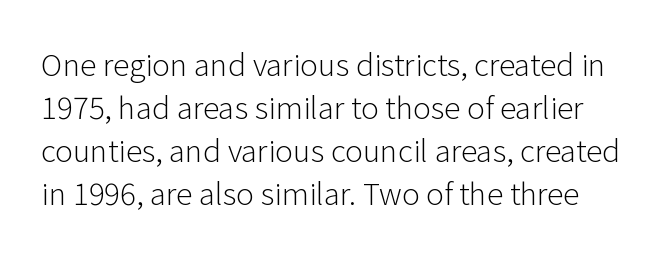
Do the characters align in a grid? No, the font is proportional. In terms of letterspacing, this is plain default setting. A typesetter would call this leading conventional body-copy spacing. Stroke mass is kept to a normal reading level or below. No feet cap the strokes, marking this as sans-serif type.
